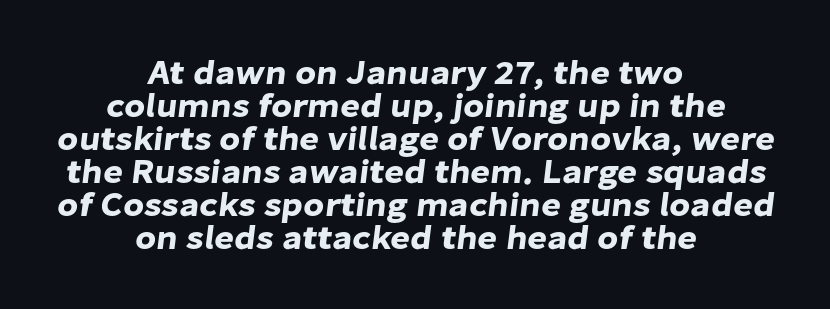
{"serif": "no", "width": "normal", "stroke_contrast": "low", "x_height": "medium", "monospaced": "no", "underline": "no", "align": "center", "line_spacing": "tight", "line_spacing_ratio": 0.97, "letter_spacing": "normal", "letter_spacing_em": 0.0, "glyph_px": 34}
